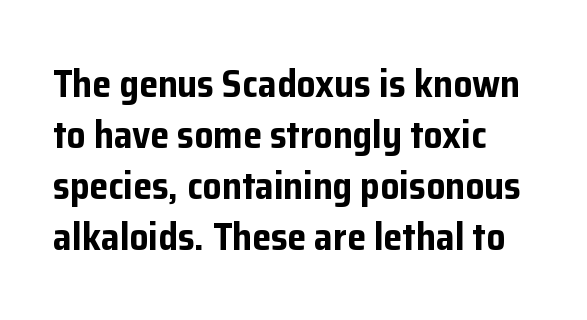
The image shows 38 px bold sans-serif type, upright; set normal line spacing (1.34x), normal letter spacing, not underlined; low stroke contrast and a medium x-height.
